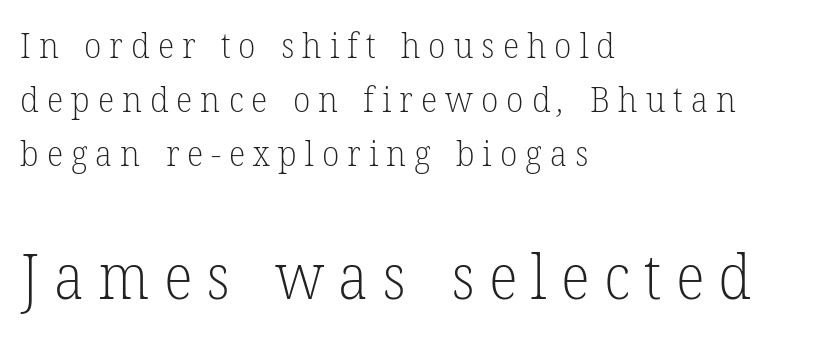
{"serif": "yes", "bold": "no", "weight": "light", "width": "normal", "stroke_contrast": "low", "x_height": "medium", "monospaced": "no", "underline": "no", "align": "left", "line_spacing": "normal", "line_spacing_ratio": 1.55, "letter_spacing": "wide", "letter_spacing_em": 0.23, "larger_block": "second", "size_ratio": 1.77, "glyph_px": 62}
